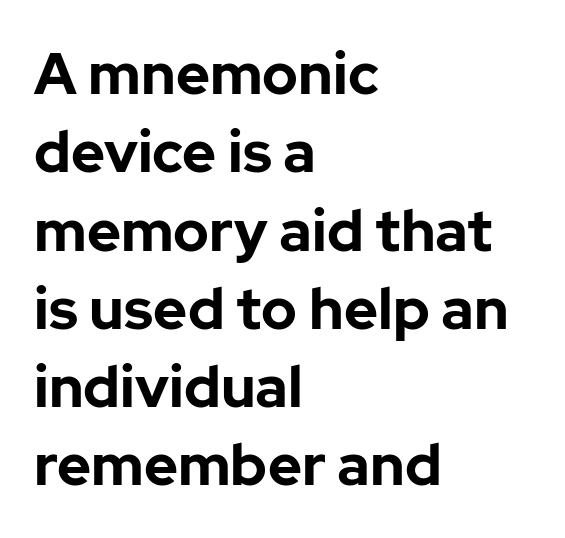
The image shows 58 px bold sans-serif type, upright; set left-aligned, normal line spacing (1.35x), normal letter spacing, not underlined; low stroke contrast and a medium x-height.
